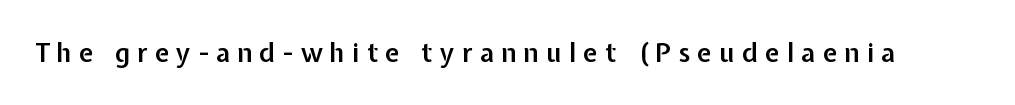
Designer's note — italics off, roman on. No word sits above an underline. Is the letter spacing exaggerated? Yes — the characters are pushed far apart. A bit beefed up — I'd call it semibold rather than bold.
